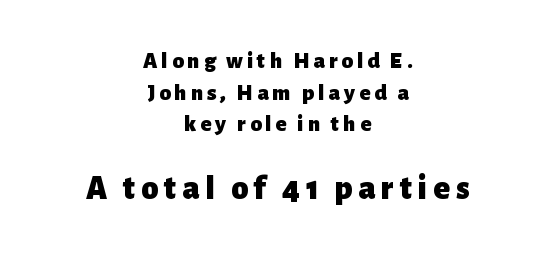
{"serif": "no", "italic": "no", "bold": "yes", "weight": "heavy", "width": "normal", "stroke_contrast": "low", "x_height": "medium", "monospaced": "no", "underline": "no", "align": "center", "line_spacing": "normal", "line_spacing_ratio": 1.38, "larger_block": "second", "size_ratio": 1.48, "glyph_px": 34}
